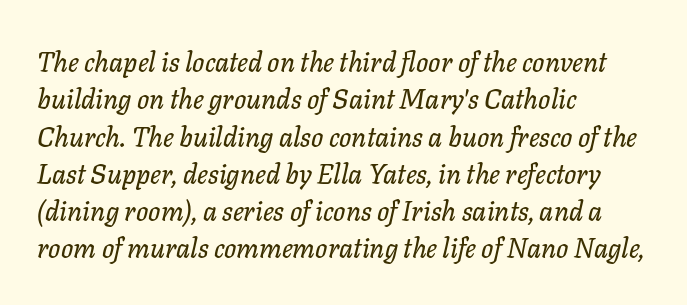
A bare baseline throughout the passage. Designer's note — italics engaged. This rendering uses left alignment, leaving the right contour irregular. A typesetter would call this leading conventional body-copy spacing. These lines keep a tight, regular rhythm from letter to letter.
